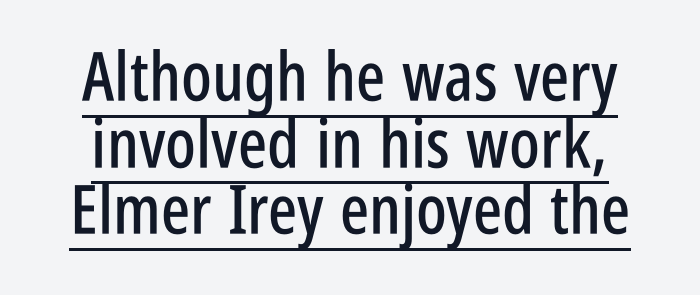
Q: Is the text italic (slanted)? A: No, it is upright.
Q: Is the typeface a serif or a sans-serif typeface? A: Sans-serif.
Q: Is the text underlined? A: Yes.
Q: How is the paragraph aligned? A: Centered.
Q: Is the spacing between letters normal or unusually wide? A: Normal.
Q: Is the spacing between lines tight, normal or loose? A: Tight.
Q: Width (condensed, normal, or wide)? A: Condensed.
Q: Stroke contrast? A: Low.
Q: x-height? A: Large.
Q: Monospaced? A: No.
